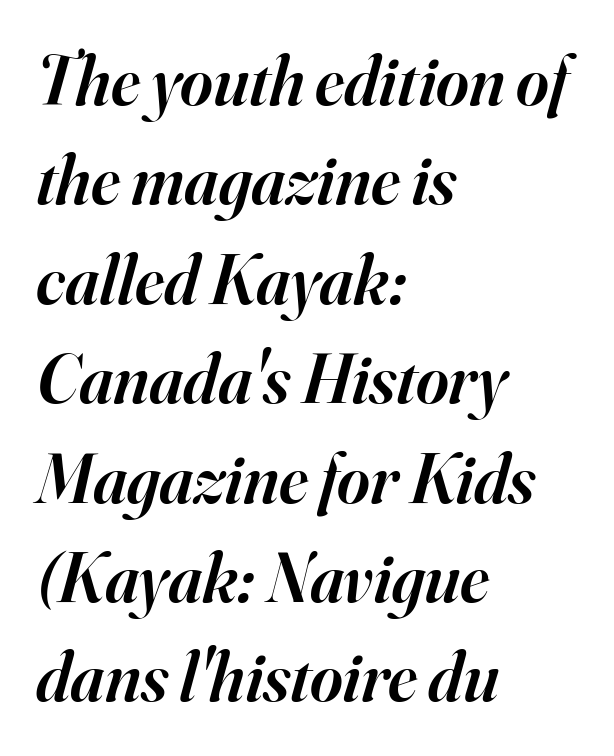
Semibold letterforms, between regular and bold. Notice how the passage keeps a crisp vertical edge on the left only. Tall strokes in this sample are angled rather than plumb. The rendering uses natural spacing where letterforms have individual widths.
